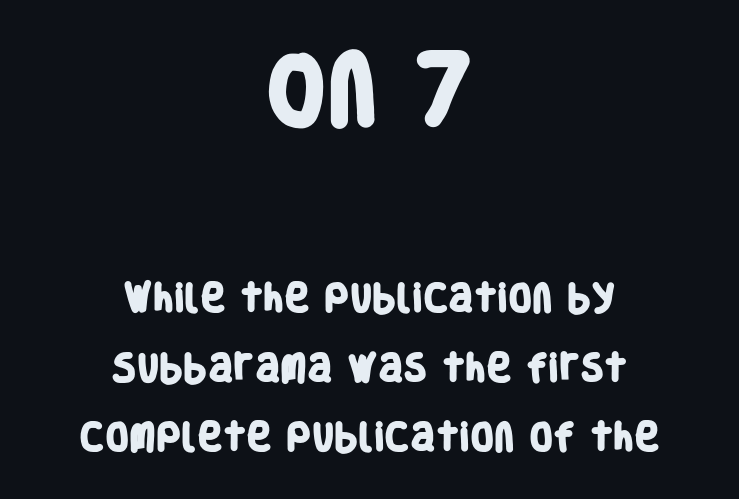
{"serif": "no", "bold": "yes", "weight": "heavy", "width": "condensed", "stroke_contrast": "low", "x_height": "large", "monospaced": "no", "underline": "no", "align": "center", "line_spacing": "loose", "line_spacing_ratio": 2.24, "letter_spacing": "normal", "letter_spacing_em": 0.0, "larger_block": "first", "size_ratio": 2.48, "glyph_px": 77}
